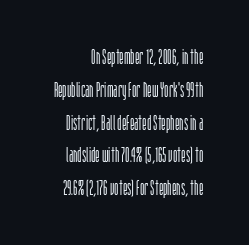
Q: Is the text bold? A: No.
Q: Is the text italic (slanted)? A: No, it is upright.
Q: Is the text underlined? A: No.
Q: How is the paragraph aligned? A: Right-aligned.
Q: Is the spacing between letters normal or unusually wide? A: Normal.
Q: Is the spacing between lines tight, normal or loose? A: Normal.
